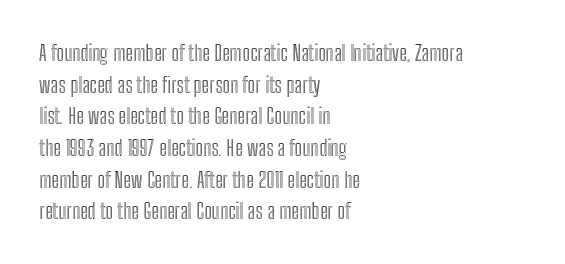
Q: Is the text italic (slanted)? A: No, it is upright.
Q: Is the text underlined? A: No.
Q: How is the paragraph aligned? A: Left-aligned.
Q: Is the spacing between letters normal or unusually wide? A: Normal.
Q: Is the spacing between lines tight, normal or loose? A: Normal.
